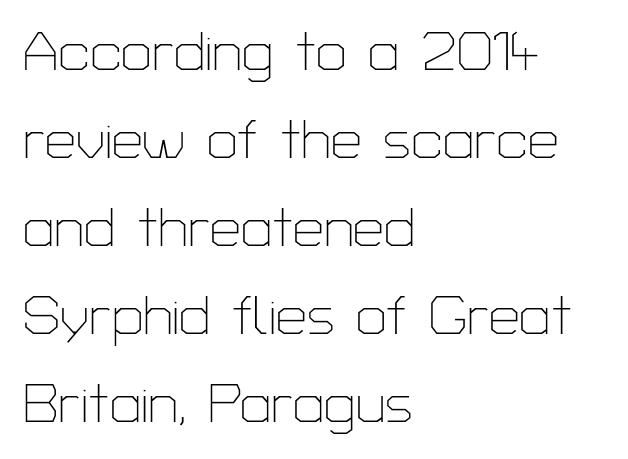
The image shows 55 px thin sans-serif type, upright; set left-aligned, normal line spacing (1.6x), normal letter spacing, not underlined; low stroke contrast and a medium x-height.
